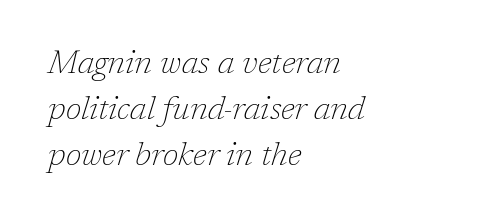
{"serif": "yes", "italic": "yes", "lean": "right", "slant_degrees": 17, "bold": "no", "weight": "thin", "width": "normal", "stroke_contrast": "low", "x_height": "medium", "monospaced": "no", "underline": "no", "align": "left", "line_spacing": "normal", "line_spacing_ratio": 1.39, "letter_spacing": "normal", "letter_spacing_em": 0.0, "glyph_px": 33}
